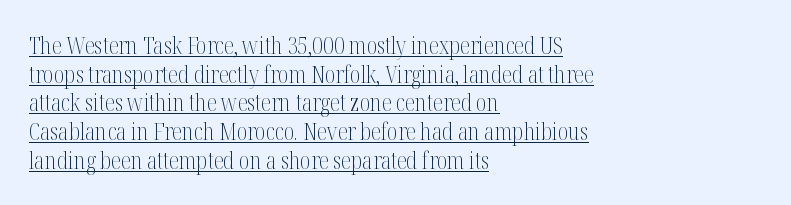
{"italic": "no", "bold": "no", "underline": "yes", "align": "left", "line_spacing": "normal", "line_spacing_ratio": 1.25, "letter_spacing": "normal", "letter_spacing_em": 0.0, "glyph_px": 23}
